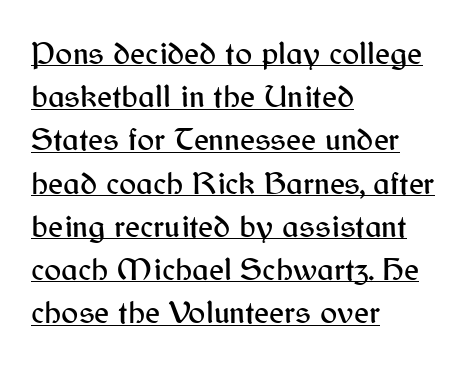
Q: Is the text italic (slanted)? A: No, it is upright.
Q: Is the typeface a serif or a sans-serif typeface? A: Sans-serif.
Q: Is the text underlined? A: Yes.
Q: How is the paragraph aligned? A: Left-aligned.
Q: Is the spacing between letters normal or unusually wide? A: Normal.
Q: Is the spacing between lines tight, normal or loose? A: Normal.
Q: Width (condensed, normal, or wide)? A: Normal.
Q: Stroke contrast? A: Medium.
Q: x-height? A: Medium.
Q: Monospaced? A: No.
